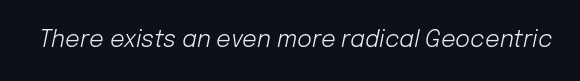
Q: Is the text bold? A: No.
Q: Is the text italic (slanted)? A: Yes, it leans right by about 12 degrees.
Q: Is the text underlined? A: No.
Q: Is the spacing between letters normal or unusually wide? A: Normal.
